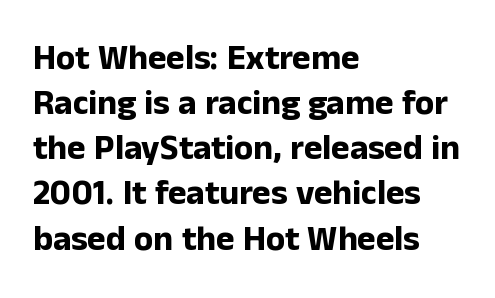
Q: Is the text bold? A: Yes.
Q: Is the text italic (slanted)? A: No, it is upright.
Q: Is the typeface a serif or a sans-serif typeface? A: Sans-serif.
Q: Is the text underlined? A: No.
Q: How is the paragraph aligned? A: Left-aligned.
Q: Is the spacing between letters normal or unusually wide? A: Normal.
Q: Is the spacing between lines tight, normal or loose? A: Normal.
Q: Width (condensed, normal, or wide)? A: Normal.
Q: Stroke contrast? A: Low.
Q: x-height? A: Medium.
Q: Monospaced? A: No.
